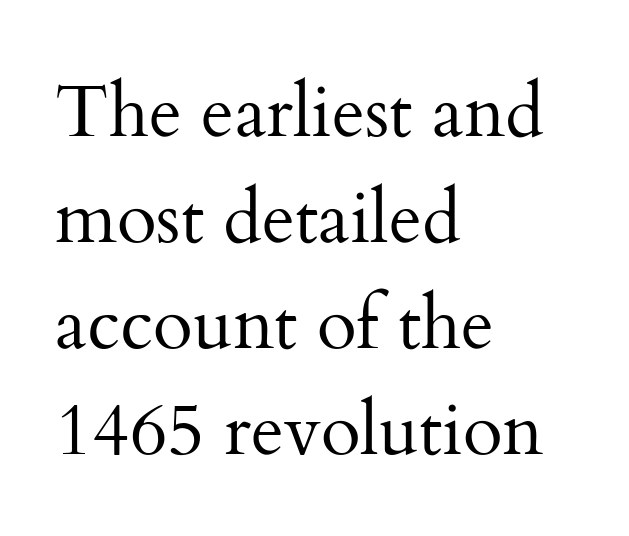
{"serif": "yes", "italic": "no", "bold": "no", "weight": "regular", "width": "normal", "stroke_contrast": "medium", "x_height": "small", "monospaced": "no", "underline": "no", "align": "left", "line_spacing": "normal", "line_spacing_ratio": 1.45, "letter_spacing": "normal", "letter_spacing_em": 0.0, "glyph_px": 73}
